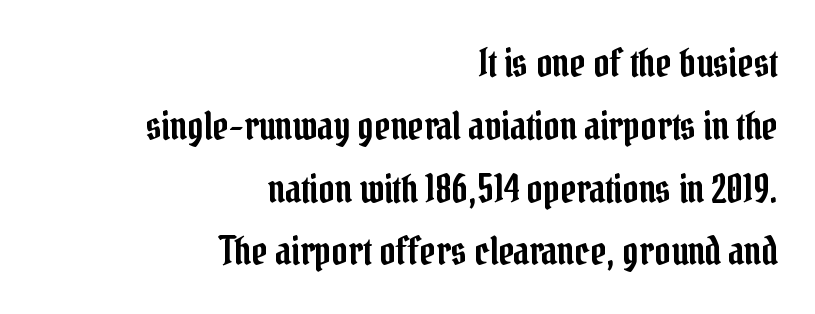
Q: Is the text italic (slanted)? A: No, it is upright.
Q: Is the typeface a serif or a sans-serif typeface? A: Serif.
Q: Is the text underlined? A: No.
Q: How is the paragraph aligned? A: Right-aligned.
Q: Is the spacing between letters normal or unusually wide? A: Normal.
Q: Is the spacing between lines tight, normal or loose? A: Normal.
Q: Width (condensed, normal, or wide)? A: Condensed.
Q: Stroke contrast? A: Low.
Q: x-height? A: Medium.
Q: Monospaced? A: No.
